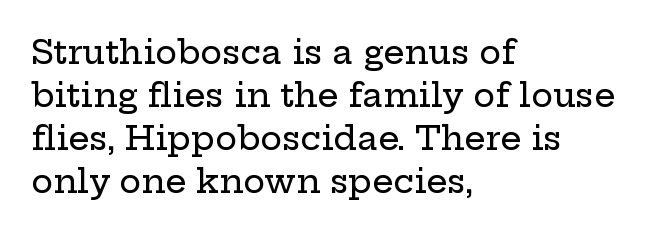
{"serif": "yes", "italic": "no", "width": "wide", "stroke_contrast": "low", "x_height": "medium", "monospaced": "no", "underline": "no", "align": "left", "line_spacing": "normal", "line_spacing_ratio": 1.3, "letter_spacing": "normal", "letter_spacing_em": 0.0, "glyph_px": 33}
